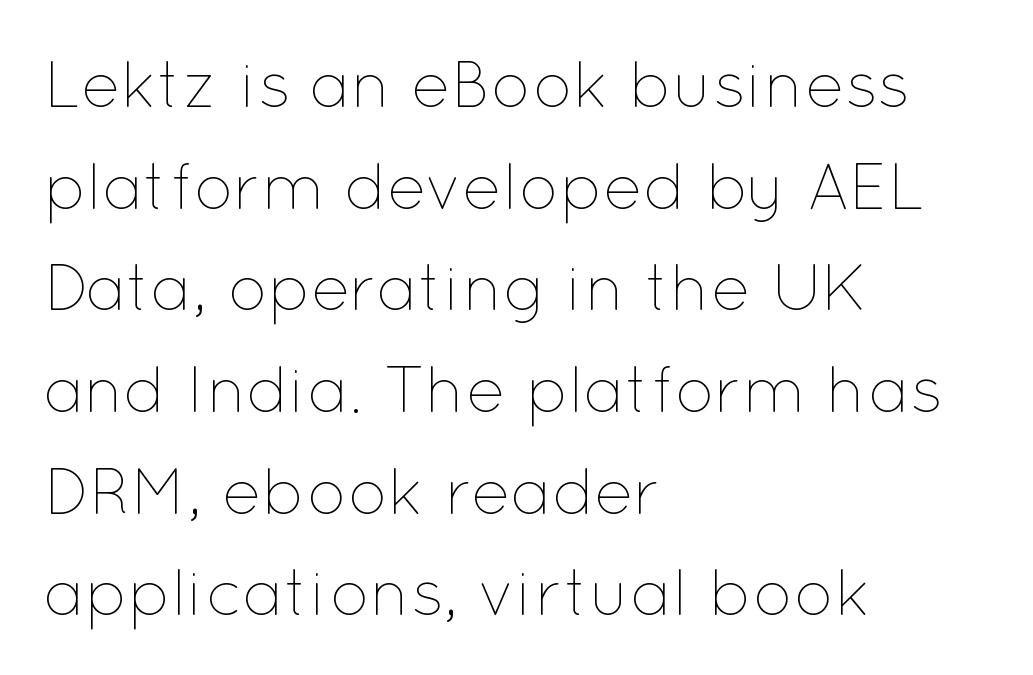
The image shows 66 px thin type, upright; set left-aligned, normal line spacing (1.54x), normal letter spacing, not underlined; low stroke contrast and a medium x-height.
